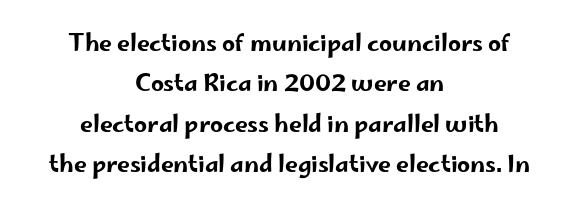
The image shows 23 px text type, upright; set centered, line spacing 1.76x, normal letter spacing, not underlined.
